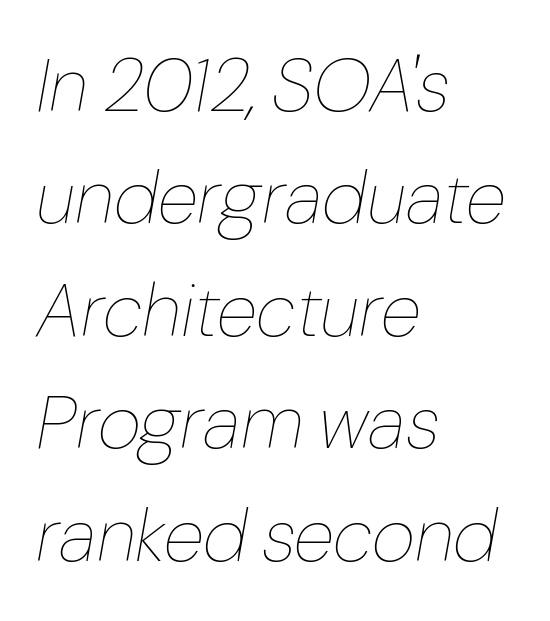
Q: Is the text bold? A: No.
Q: Is the text italic (slanted)? A: Yes, it leans right by about 10 degrees.
Q: Is the text underlined? A: No.
Q: How is the paragraph aligned? A: Left-aligned.
Q: Is the spacing between letters normal or unusually wide? A: Normal.
Q: Is the spacing between lines tight, normal or loose? A: Normal.
Q: Width (condensed, normal, or wide)? A: Normal.
Q: Stroke contrast? A: Low.
Q: x-height? A: Medium.
Q: Monospaced? A: No.
